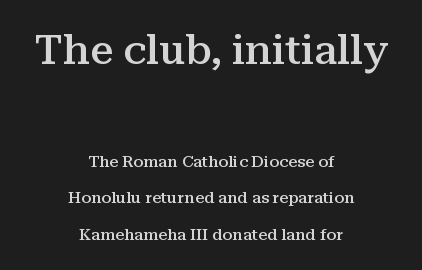
Q: Is the text bold? A: Semi-bold.
Q: Is the text italic (slanted)? A: No, it is upright.
Q: Is the typeface a serif or a sans-serif typeface? A: Serif.
Q: Is the text underlined? A: No.
Q: How is the paragraph aligned? A: Centered.
Q: Is the spacing between letters normal or unusually wide? A: Normal.
Q: Is the spacing between lines tight, normal or loose? A: Loose.
Q: Which block of text is set in a larger size, the first (top) or the second (bottom)? A: The first (top) one.
Q: Width (condensed, normal, or wide)? A: Normal.
Q: Stroke contrast? A: Medium.
Q: x-height? A: Medium.
Q: Monospaced? A: No.
